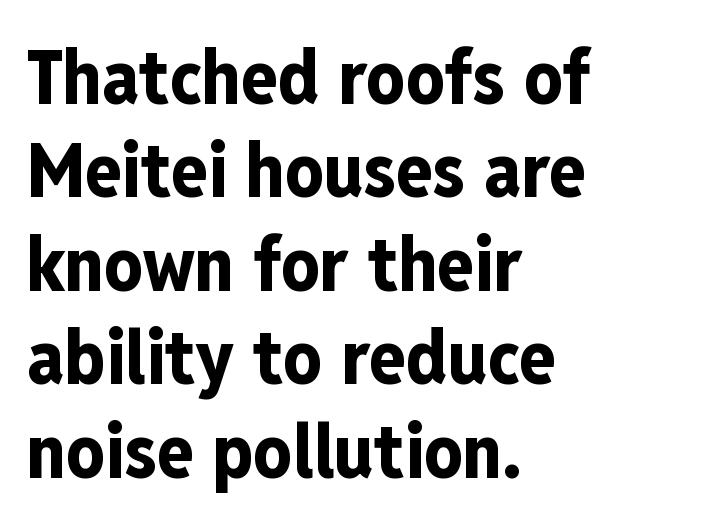
Q: Is the text bold? A: Yes.
Q: Is the text italic (slanted)? A: No, it is upright.
Q: Is the typeface a serif or a sans-serif typeface? A: Sans-serif.
Q: Is the text underlined? A: No.
Q: How is the paragraph aligned? A: Left-aligned.
Q: Is the spacing between letters normal or unusually wide? A: Normal.
Q: Width (condensed, normal, or wide)? A: Condensed.
Q: Stroke contrast? A: Low.
Q: x-height? A: Medium.
Q: Monospaced? A: No.
